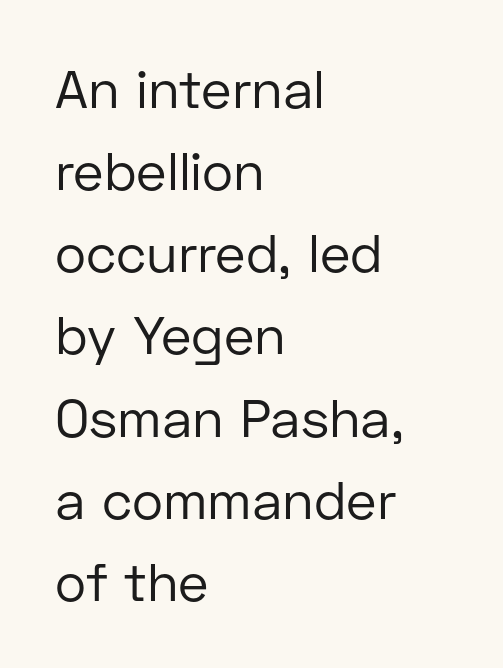
The image shows 53 px regular-weight sans-serif type, upright; set left-aligned, normal line spacing (1.55x), normal letter spacing, not underlined; low stroke contrast and a medium x-height.
